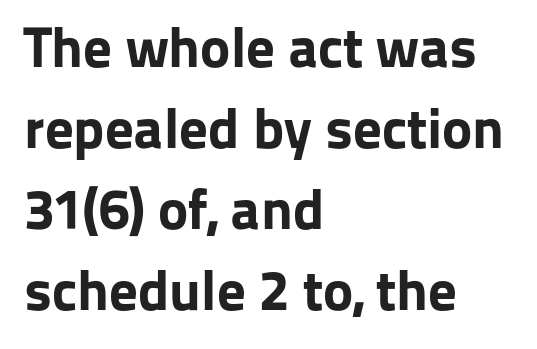
Any mark beneath the type? The region is blank. It's the straight-up-and-down kind of type. Pretty heavy lettering here — definitely bold. In terms of letterspacing, this is plain default setting. This sample has the flowing, uneven cadence of proportional lettering.
